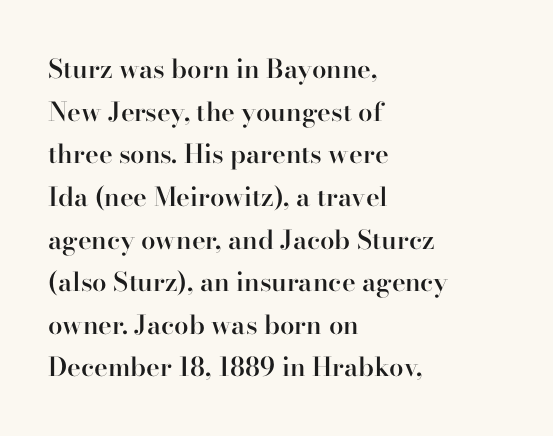
The image shows 26 px text type, upright; set left-aligned, normal line spacing (1.64x), normal letter spacing, not underlined.
